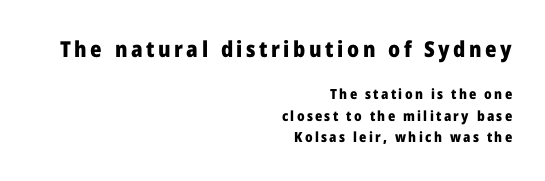
{"italic": "no", "bold": "yes", "underline": "no", "align": "right", "line_spacing": "normal", "line_spacing_ratio": 1.53, "larger_block": "first", "size_ratio": 1.57, "glyph_px": 22}
